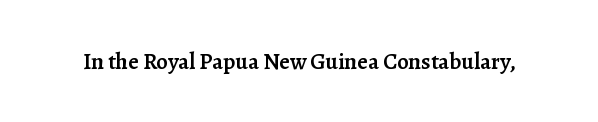
The image shows 23 px text type, upright; set normal letter spacing, not underlined.
